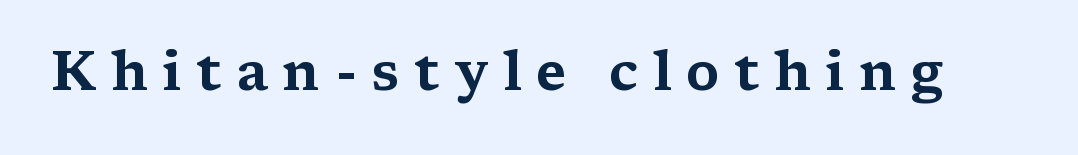
Q: Is the text italic (slanted)? A: No, it is upright.
Q: Is the typeface a serif or a sans-serif typeface? A: Serif.
Q: Is the text underlined? A: No.
Q: Is the spacing between letters normal or unusually wide? A: Unusually wide.
Q: Width (condensed, normal, or wide)? A: Wide.
Q: Stroke contrast? A: Medium.
Q: x-height? A: Medium.
Q: Monospaced? A: No.
